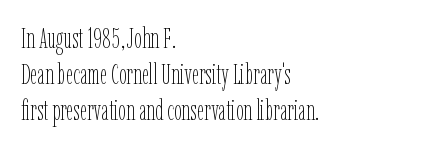
Which margin do the lines hug? The left one — the right edge is uneven. No extra ink here — the face is not bold. The zone under the glyphs is completely vacant. Varying glyph widths throughout — classic text-font behaviour. Words appear dense and cohesive because spacing is normal.
